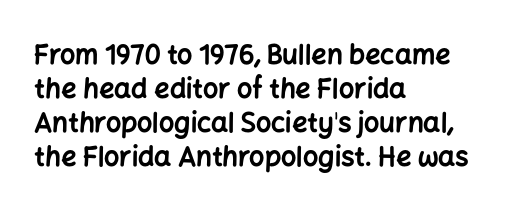
The image shows 27 px bold type, upright; set left-aligned, normal line spacing (1.26x), normal letter spacing, not underlined.
